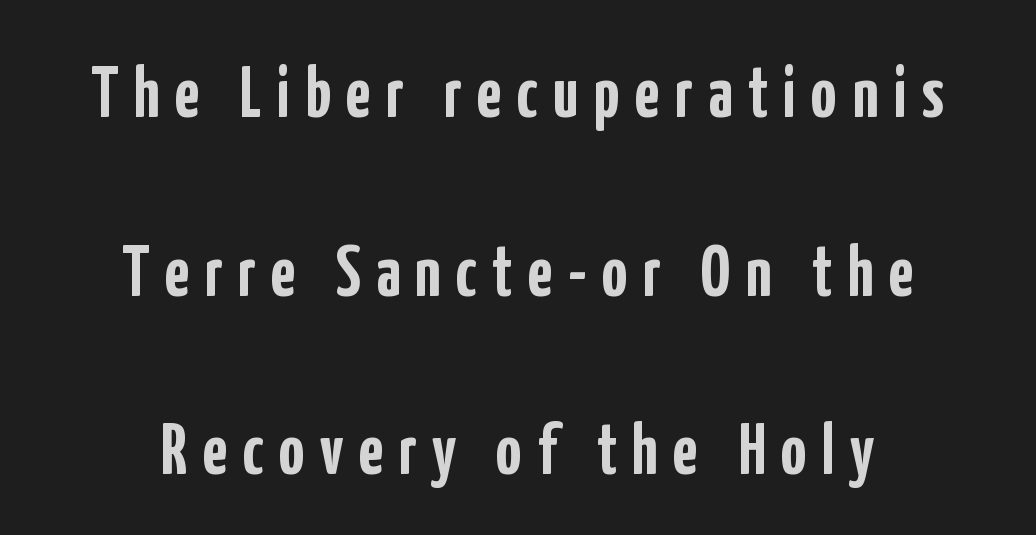
{"serif": "no", "italic": "no", "bold": "yes", "weight": "semibold", "width": "condensed", "stroke_contrast": "low", "x_height": "medium", "monospaced": "no", "underline": "no", "align": "center", "line_spacing": "loose", "line_spacing_ratio": 2.48, "letter_spacing": "wide", "letter_spacing_em": 0.21, "glyph_px": 72}
